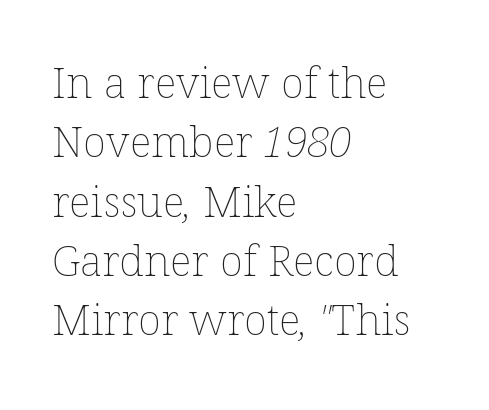
{"bold": "no", "weight": "thin", "width": "normal", "stroke_contrast": "low", "x_height": "medium", "monospaced": "no", "underline": "no", "align": "left", "line_spacing": "normal", "line_spacing_ratio": 1.38, "letter_spacing": "normal", "letter_spacing_em": 0.0, "glyph_px": 43}
